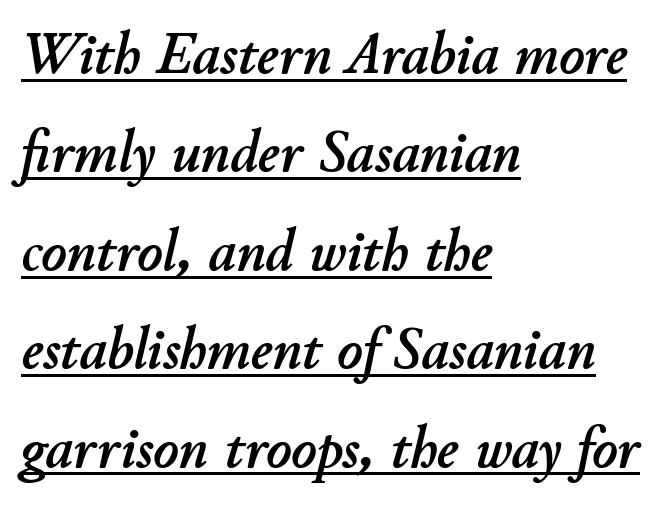
Q: Is the text italic (slanted)? A: Yes, it leans right by about 11 degrees.
Q: Is the text underlined? A: Yes.
Q: How is the paragraph aligned? A: Left-aligned.
Q: Is the spacing between letters normal or unusually wide? A: Normal.
Q: Is the spacing between lines tight, normal or loose? A: Normal.
Q: Width (condensed, normal, or wide)? A: Normal.
Q: Stroke contrast? A: Low.
Q: x-height? A: Small.
Q: Monospaced? A: No.
